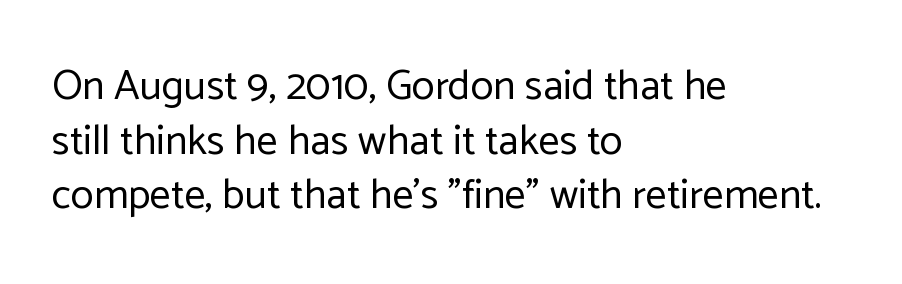
Q: Is the text bold? A: No.
Q: Is the text italic (slanted)? A: No, it is upright.
Q: Is the typeface a serif or a sans-serif typeface? A: Sans-serif.
Q: Is the text underlined? A: No.
Q: How is the paragraph aligned? A: Left-aligned.
Q: Is the spacing between letters normal or unusually wide? A: Normal.
Q: Is the spacing between lines tight, normal or loose? A: Normal.
Q: Width (condensed, normal, or wide)? A: Normal.
Q: Stroke contrast? A: Low.
Q: x-height? A: Medium.
Q: Monospaced? A: No.
